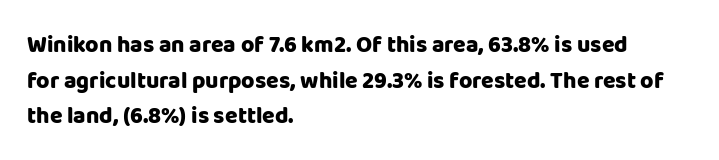
Is the block centered? No — it sits flush against the left margin. A full-strength bold gives these letters their thick strokes. The zone under the glyphs is completely vacant. This sample uses an upright cut, with every glyph sitting square on the baseline. The passage shown has conventional tracking throughout. The line-height multiplier appears to be the usual default.
